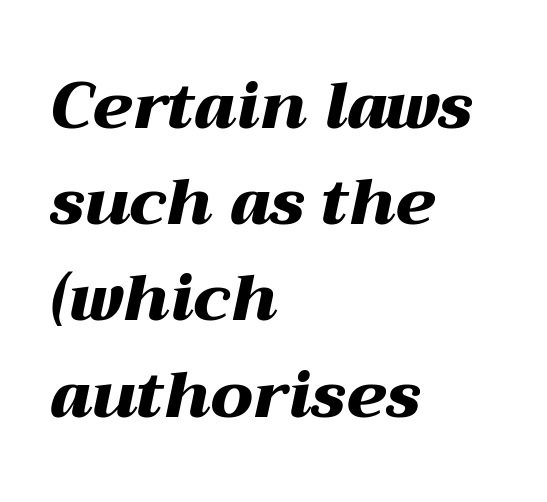
The image shows 65 px heavy, wide type, italic (leaning right); set left-aligned, normal line spacing (1.48x), normal letter spacing, not underlined; medium stroke contrast and a medium x-height.
